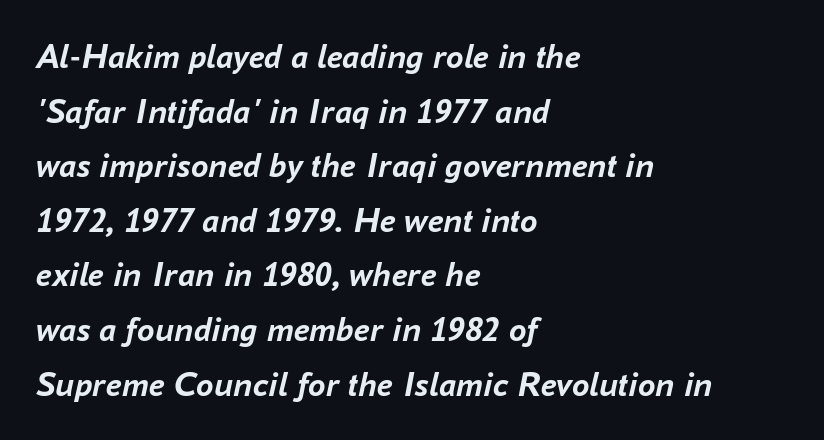
Strong, thick strokes mark this as bold type. The passage shown leans; its letterforms are oblique. The words here are not underlined. Visually the block forms a straight wall on the left and a jagged coastline on the right.
